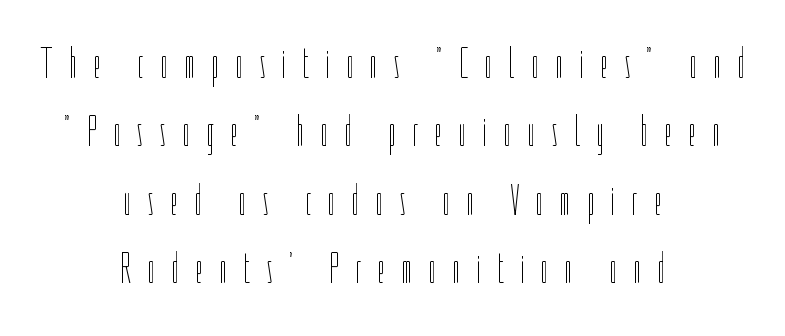
The image shows 43 px thin, condensed type, upright; set centered, normal line spacing (1.59x), unusually wide letter spacing (+0.36 em), not underlined; low stroke contrast and a medium x-height.
